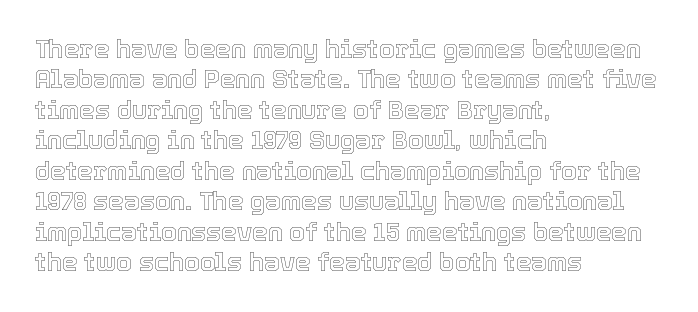
Q: Is the text italic (slanted)? A: No, it is upright.
Q: Is the text underlined? A: No.
Q: How is the paragraph aligned? A: Left-aligned.
Q: Is the spacing between letters normal or unusually wide? A: Normal.
